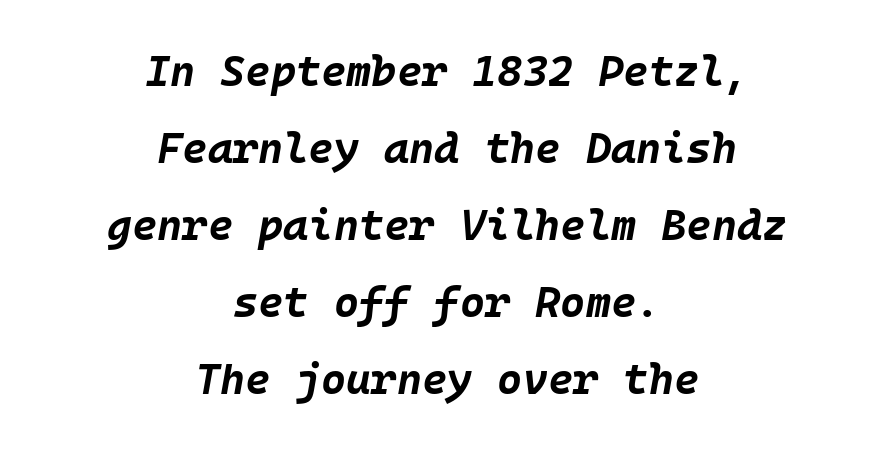
Q: Is the text bold? A: Yes.
Q: Is the text italic (slanted)? A: Yes, it leans right by about 10 degrees.
Q: Is the text underlined? A: No.
Q: How is the paragraph aligned? A: Centered.
Q: Is the spacing between letters normal or unusually wide? A: Normal.
Q: Width (condensed, normal, or wide)? A: Normal.
Q: Stroke contrast? A: Low.
Q: x-height? A: Large.
